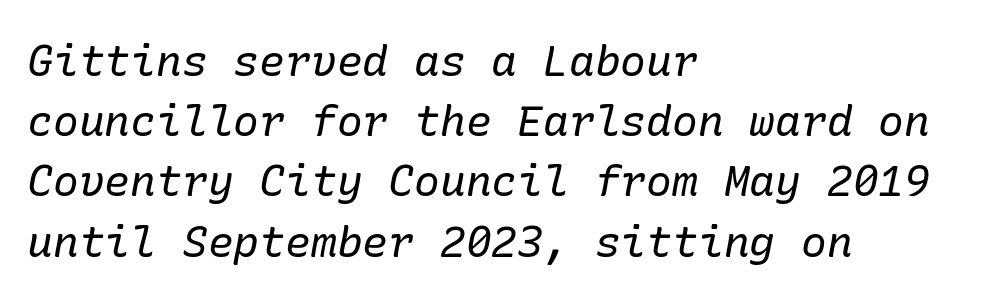
The image shows 43 px regular-weight type, italic (leaning right); set left-aligned, normal line spacing (1.4x), normal letter spacing, not underlined; low stroke contrast and a medium x-height.
